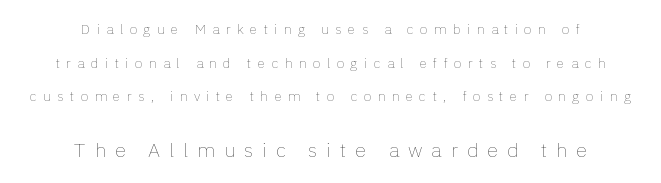
Q: Is the text bold? A: No.
Q: Is the text italic (slanted)? A: No, it is upright.
Q: Is the text underlined? A: No.
Q: How is the paragraph aligned? A: Centered.
Q: Is the spacing between letters normal or unusually wide? A: Unusually wide.
Q: Is the spacing between lines tight, normal or loose? A: Loose.
Q: Which block of text is set in a larger size, the first (top) or the second (bottom)? A: The second (bottom) one.
